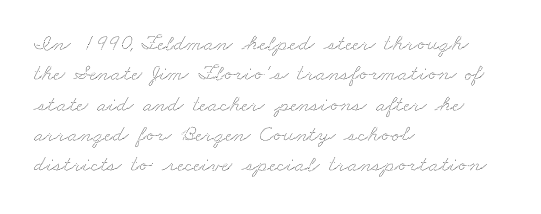
Each line starts at the same left margin while the right side varies. No extra tracking has been applied to these lines. One glance says typical: line gaps are just what's usual. The strip under each line holds only bare page.
